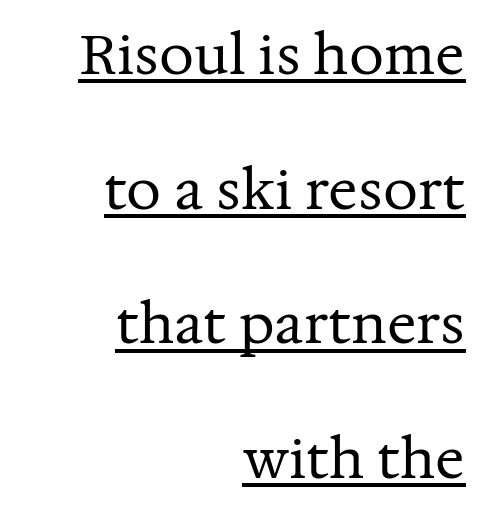
Reading down the block, your eye finds every line finishing at a fixed right position. This is serif lettering, the kind often seen in printed books. The rendered words wear a rule along their underside. The letters look calm and open, with moderate or lighter stems. Standard letterfit; no display-style spreading of the glyphs.
